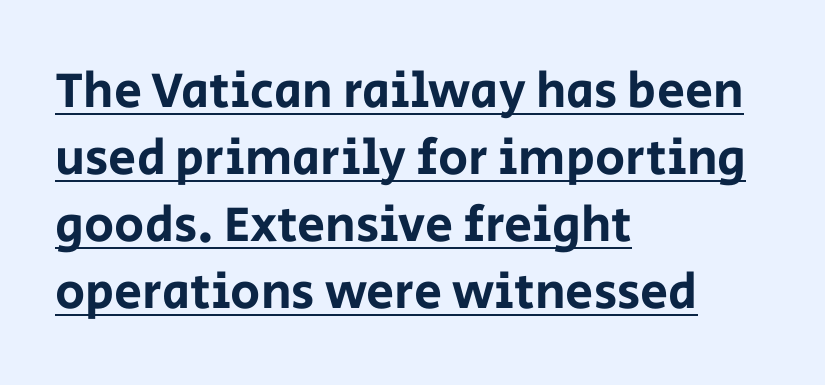
Q: Is the text italic (slanted)? A: No, it is upright.
Q: Is the typeface a serif or a sans-serif typeface? A: Sans-serif.
Q: Is the text underlined? A: Yes.
Q: How is the paragraph aligned? A: Left-aligned.
Q: Is the spacing between letters normal or unusually wide? A: Normal.
Q: Is the spacing between lines tight, normal or loose? A: Normal.
Q: Width (condensed, normal, or wide)? A: Normal.
Q: Stroke contrast? A: Low.
Q: x-height? A: Large.
Q: Monospaced? A: No.
